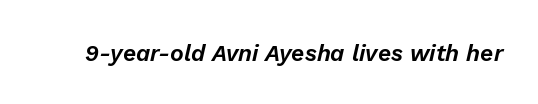
The specimen reads as italic at a glance. Observe the ordinary spacing: letters are neighbours, not strangers. Only glyphs here, with clear space below each row.
